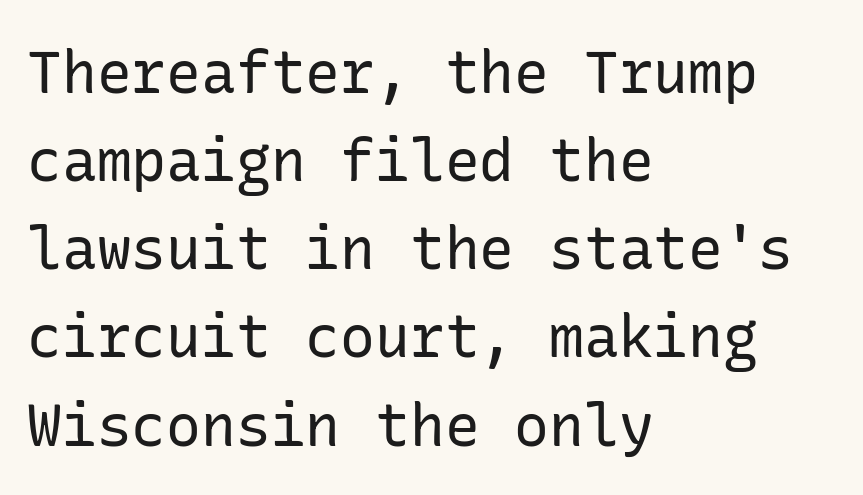
Q: Is the text bold? A: No.
Q: Is the text italic (slanted)? A: No, it is upright.
Q: Is the typeface a serif or a sans-serif typeface? A: Sans-serif.
Q: Is the text underlined? A: No.
Q: How is the paragraph aligned? A: Left-aligned.
Q: Is the spacing between letters normal or unusually wide? A: Normal.
Q: Is the spacing between lines tight, normal or loose? A: Normal.
Q: Width (condensed, normal, or wide)? A: Normal.
Q: Stroke contrast? A: Low.
Q: x-height? A: Medium.
